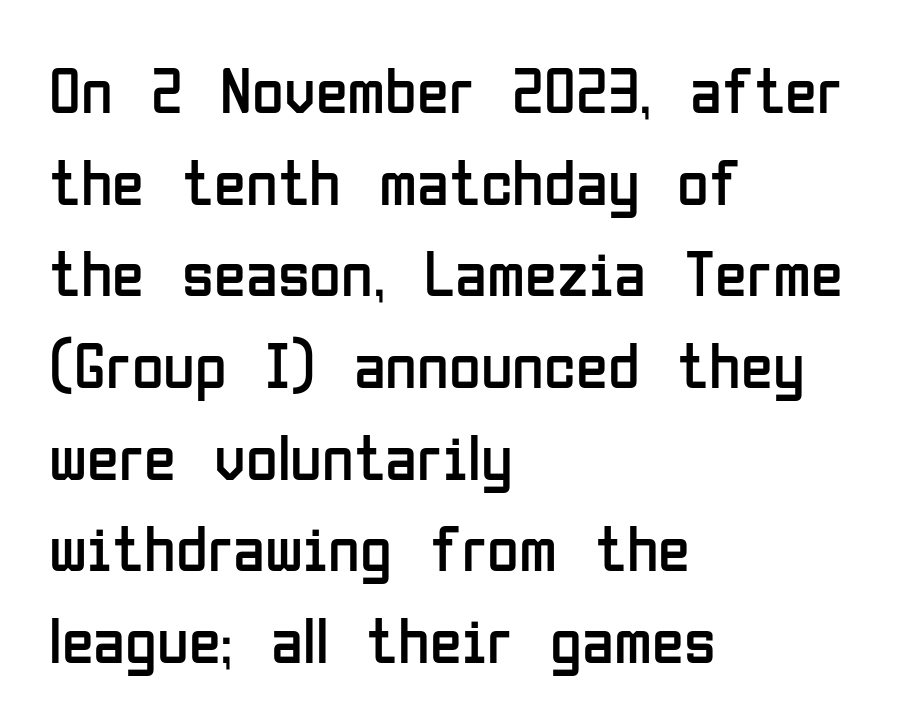
{"serif": "no", "italic": "no", "bold": "no", "weight": "regular", "width": "condensed", "stroke_contrast": "low", "x_height": "medium", "monospaced": "no", "underline": "no", "align": "left", "line_spacing": "normal", "line_spacing_ratio": 1.41, "letter_spacing": "normal", "letter_spacing_em": 0.0, "glyph_px": 65}
